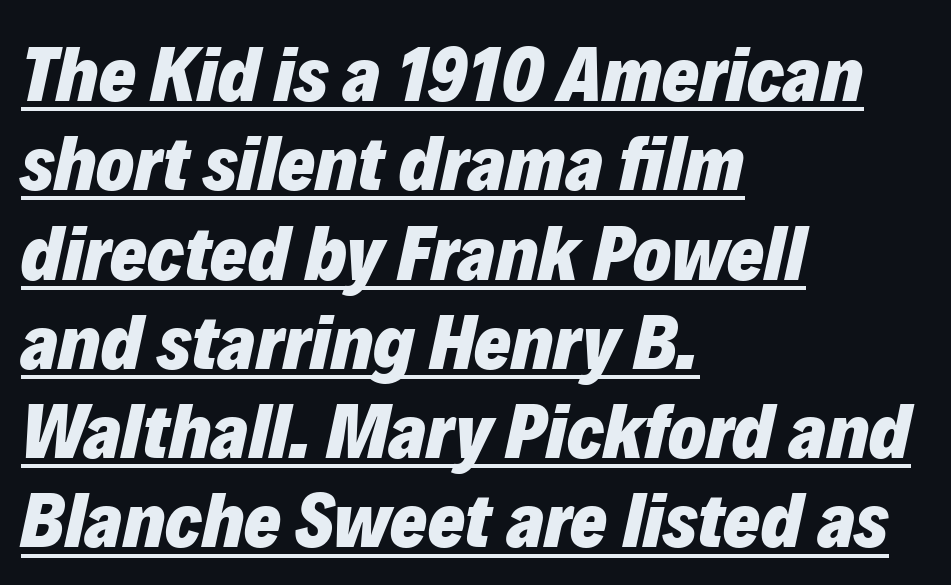
Q: Is the text bold? A: Yes.
Q: Is the text italic (slanted)? A: Yes, it leans right by about 12 degrees.
Q: Is the text underlined? A: Yes.
Q: How is the paragraph aligned? A: Left-aligned.
Q: Is the spacing between letters normal or unusually wide? A: Normal.
Q: Is the spacing between lines tight, normal or loose? A: Tight.
Q: Width (condensed, normal, or wide)? A: Normal.
Q: Stroke contrast? A: Low.
Q: x-height? A: Medium.
Q: Monospaced? A: No.
